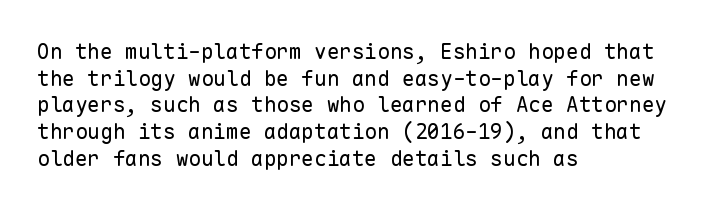
Summary of weight: not heavy and not bold. The vertical gap from one line to the next is medium. The type is set solid horizontally, with unmodified tracking. No italicization has been applied; the sample stays upright. The paragraph shown leans on its left margin. The gap between lines stays unmarked.
